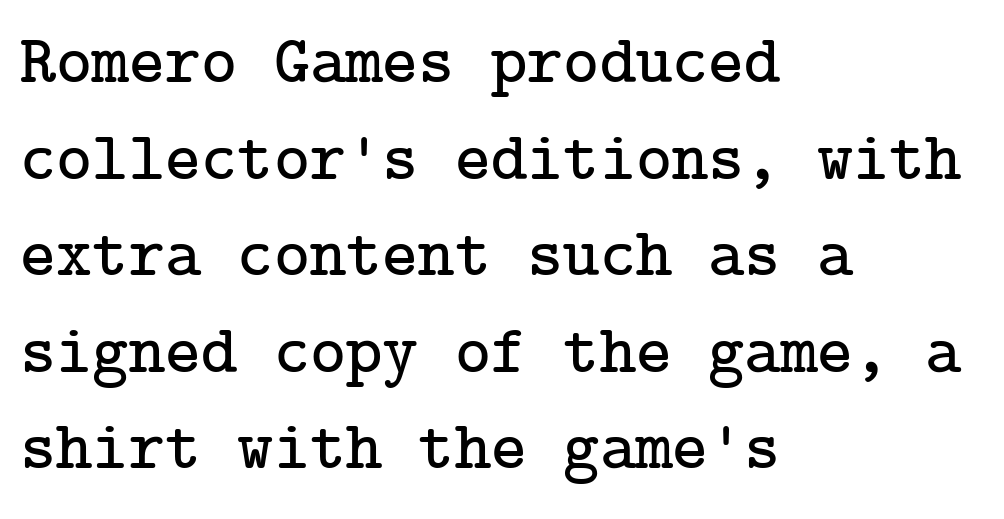
Here the glyphs are tracked normally, forming tight word shapes. What kind of face is this? One with serifs. Visually the block forms a straight wall on the left and a jagged coastline on the right. Clear beneath every line of the passage. Tall strokes in this sample are plumb rather than angled. Honestly, the row spacing looks completely unremarkable.
